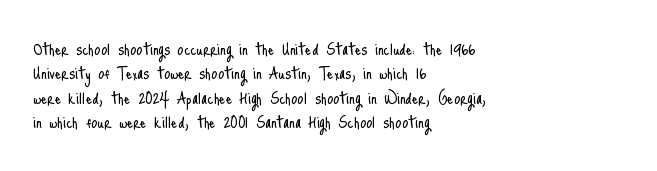
The image shows 20 px text type, upright; set left-aligned, line spacing 1.22x, normal letter spacing, not underlined.
